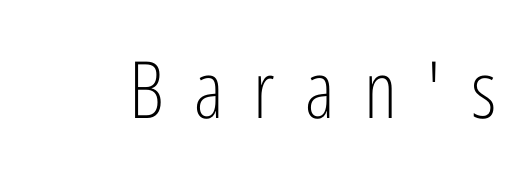
{"serif": "no", "italic": "no", "bold": "no", "weight": "light", "width": "condensed", "stroke_contrast": "low", "x_height": "medium", "monospaced": "no", "underline": "no", "letter_spacing": "wide", "letter_spacing_em": 0.38, "glyph_px": 79}
